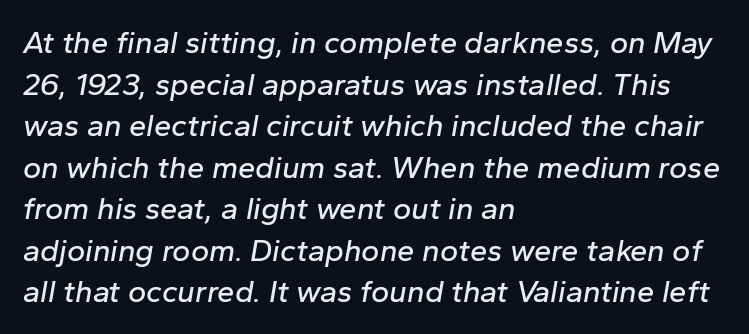
Q: Is the text italic (slanted)? A: Yes, it leans right by about 10 degrees.
Q: Is the text underlined? A: No.
Q: How is the paragraph aligned? A: Left-aligned.
Q: Is the spacing between letters normal or unusually wide? A: Normal.
Q: Is the spacing between lines tight, normal or loose? A: Normal.
Q: Width (condensed, normal, or wide)? A: Normal.
Q: Stroke contrast? A: Low.
Q: x-height? A: Medium.
Q: Monospaced? A: No.
